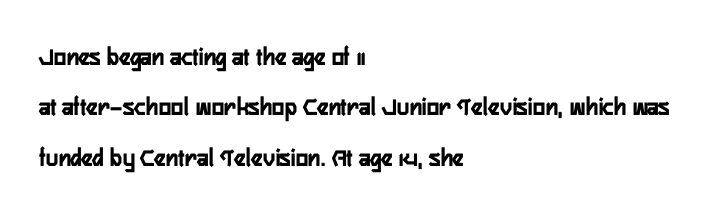
{"italic": "no", "bold": "yes", "underline": "no", "align": "left", "line_spacing": "loose", "line_spacing_ratio": 1.94, "letter_spacing": "normal", "letter_spacing_em": 0.0, "glyph_px": 26}
